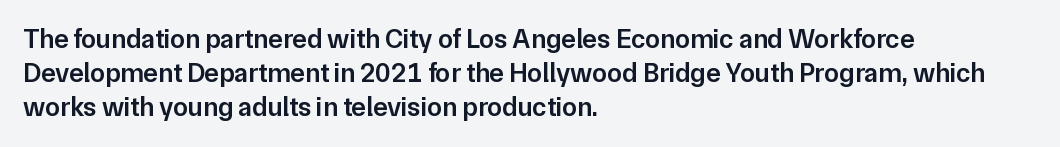
Q: Is the text bold? A: Semi-bold.
Q: Is the text italic (slanted)? A: No, it is upright.
Q: Is the text underlined? A: No.
Q: How is the paragraph aligned? A: Left-aligned.
Q: Is the spacing between letters normal or unusually wide? A: Normal.
Q: Is the spacing between lines tight, normal or loose? A: Normal.
